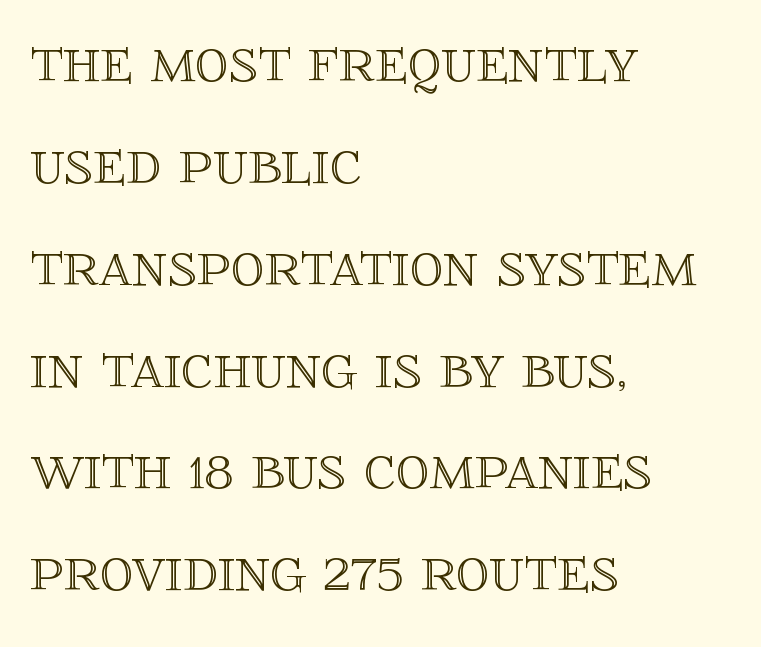
{"italic": "no", "width": "normal", "x_height": "large", "monospaced": "no", "underline": "no", "align": "left", "line_spacing": "normal", "line_spacing_ratio": 1.52, "letter_spacing": "normal", "letter_spacing_em": 0.0, "glyph_px": 67}
